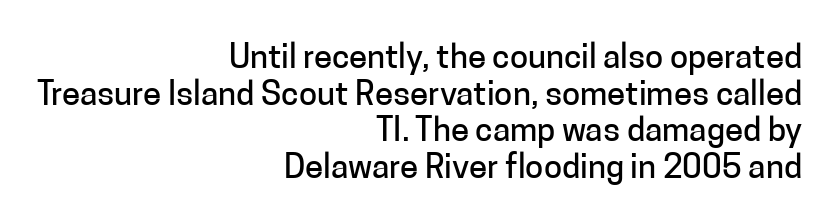
Horizontal alignment here is rightward, an uncommon choice for prose. Plain, unruled lines of type. If you measured baseline to baseline, you'd find a short distance. Does the lettering tilt? It doesn't — this is upright. Is this a sans? Yes — the strokes have no serifs.
